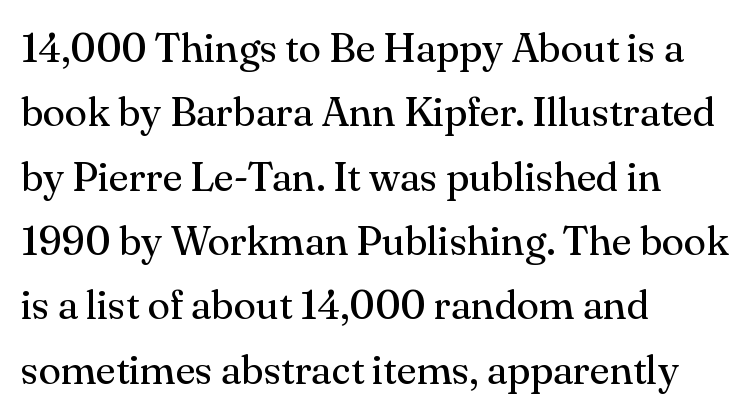
The line texture is even and compact thanks to regular tracking. Baseline-to-baseline distance is the conventional proportion of letter height. Horizontally, the lines are justified to the leading edge only. Style check: upright. Type style note: has serifs.
